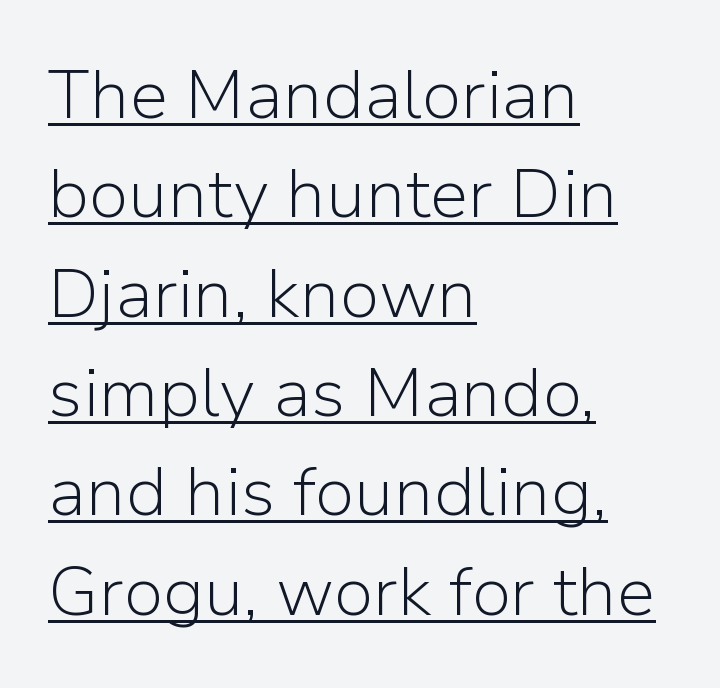
The image shows 69 px light sans-serif type, upright; set left-aligned, normal line spacing (1.44x), normal letter spacing, underlined; low stroke contrast and a medium x-height.
